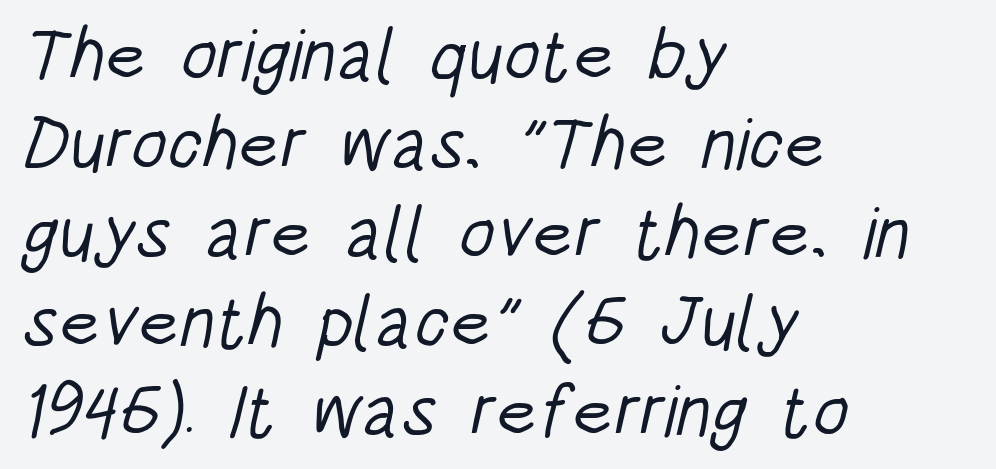
{"serif": "no", "bold": "no", "weight": "light", "width": "condensed", "stroke_contrast": "low", "x_height": "large", "monospaced": "no", "underline": "no", "align": "left", "line_spacing_ratio": 1.22, "letter_spacing": "normal", "letter_spacing_em": 0.0, "glyph_px": 73}
